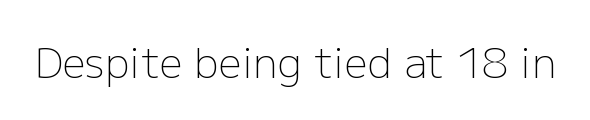
The image shows 41 px light sans-serif type, upright; set normal letter spacing, not underlined; low stroke contrast and a medium x-height.
